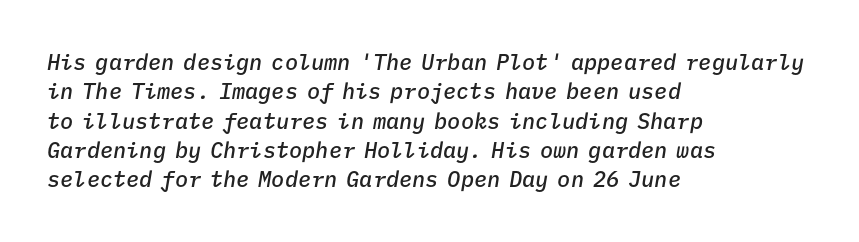
Q: Is the text bold? A: Semi-bold.
Q: Is the text italic (slanted)? A: Yes, it leans right by about 9 degrees.
Q: Is the text underlined? A: No.
Q: How is the paragraph aligned? A: Left-aligned.
Q: Is the spacing between letters normal or unusually wide? A: Normal.
Q: Is the spacing between lines tight, normal or loose? A: Normal.
